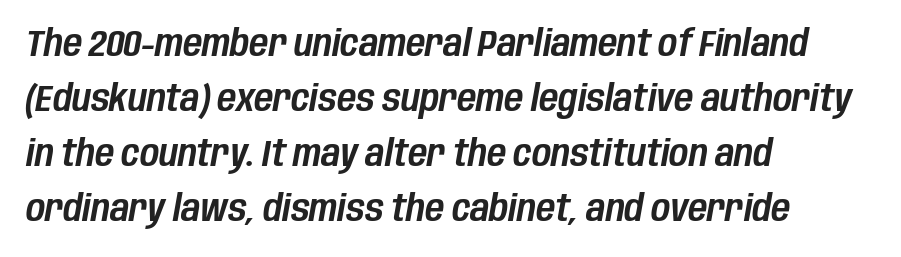
Q: Is the text italic (slanted)? A: Yes, it leans right by about 10 degrees.
Q: Is the text underlined? A: No.
Q: How is the paragraph aligned? A: Left-aligned.
Q: Is the spacing between letters normal or unusually wide? A: Normal.
Q: Is the spacing between lines tight, normal or loose? A: Normal.
Q: Width (condensed, normal, or wide)? A: Condensed.
Q: Stroke contrast? A: Low.
Q: x-height? A: Large.
Q: Monospaced? A: No.
